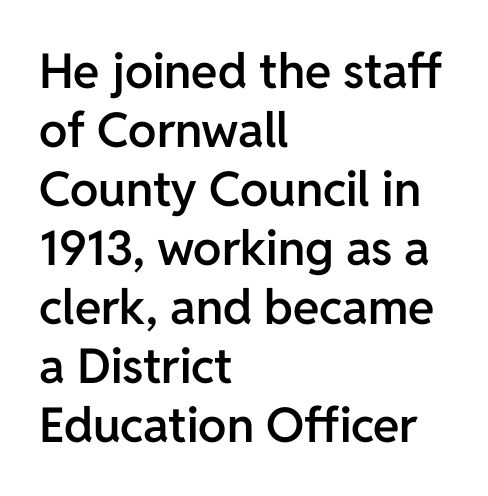
{"serif": "no", "italic": "no", "bold": "semi", "weight": "semibold", "width": "normal", "stroke_contrast": "low", "x_height": "medium", "monospaced": "no", "underline": "no", "align": "left", "line_spacing_ratio": 1.23, "letter_spacing": "normal", "letter_spacing_em": 0.0, "glyph_px": 48}
